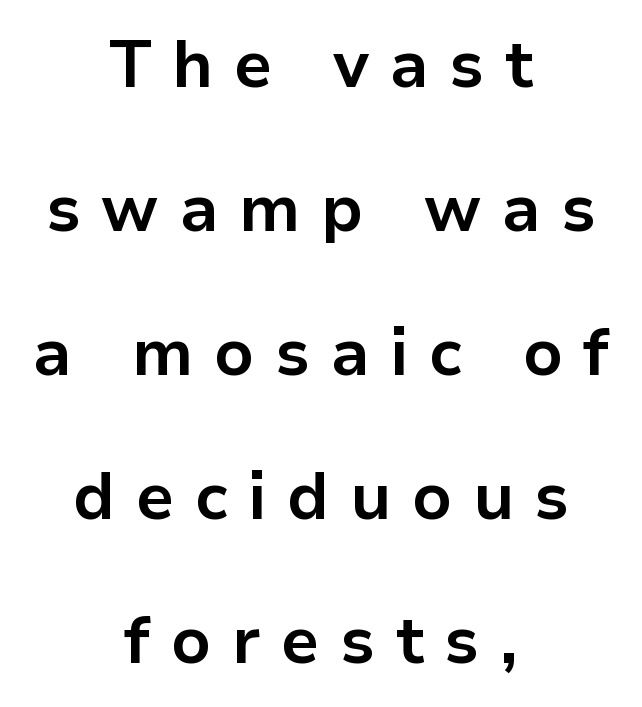
{"serif": "no", "italic": "no", "bold": "yes", "weight": "bold", "width": "normal", "stroke_contrast": "low", "x_height": "medium", "monospaced": "no", "underline": "no", "align": "center", "line_spacing": "loose", "line_spacing_ratio": 2.18, "letter_spacing": "wide", "letter_spacing_em": 0.31, "glyph_px": 66}
